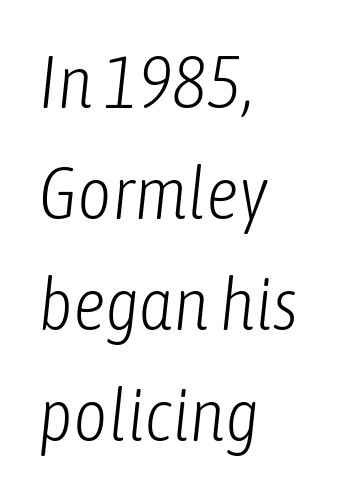
{"italic": "yes", "lean": "right", "slant_degrees": 6, "bold": "no", "weight": "light", "width": "condensed", "stroke_contrast": "low", "x_height": "medium", "monospaced": "no", "underline": "no", "align": "left", "line_spacing": "normal", "line_spacing_ratio": 1.5, "letter_spacing": "normal", "letter_spacing_em": 0.0, "glyph_px": 74}
